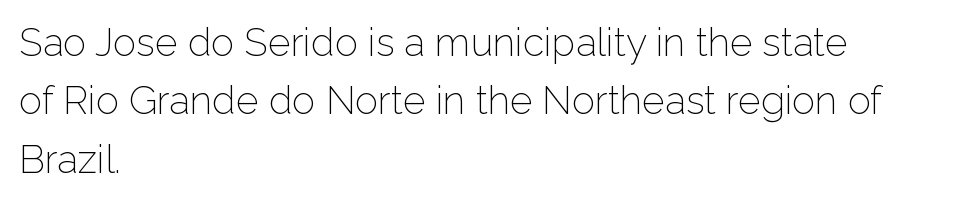
Q: Is the text bold? A: No.
Q: Is the text italic (slanted)? A: No, it is upright.
Q: Is the typeface a serif or a sans-serif typeface? A: Sans-serif.
Q: Is the text underlined? A: No.
Q: How is the paragraph aligned? A: Left-aligned.
Q: Is the spacing between letters normal or unusually wide? A: Normal.
Q: Is the spacing between lines tight, normal or loose? A: Normal.
Q: Width (condensed, normal, or wide)? A: Normal.
Q: Stroke contrast? A: Low.
Q: x-height? A: Medium.
Q: Monospaced? A: No.
